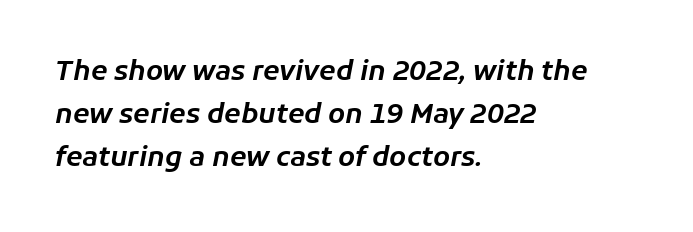
The image shows 27 px text type, italic (leaning right); set left-aligned, normal line spacing (1.59x), normal letter spacing, not underlined.
